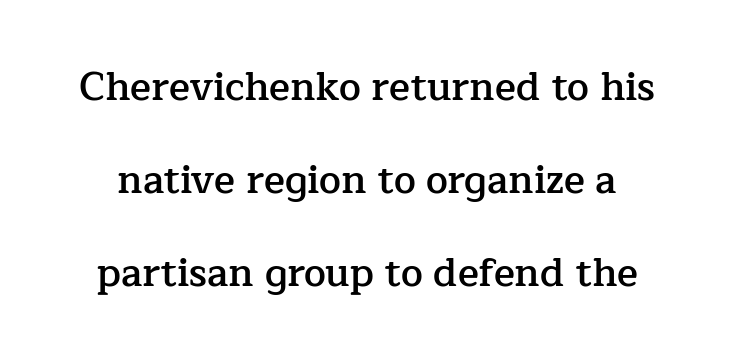
The image shows 39 px semibold serif type, upright; set loose line spacing (2.38x), normal letter spacing, not underlined; low stroke contrast and a medium x-height.
